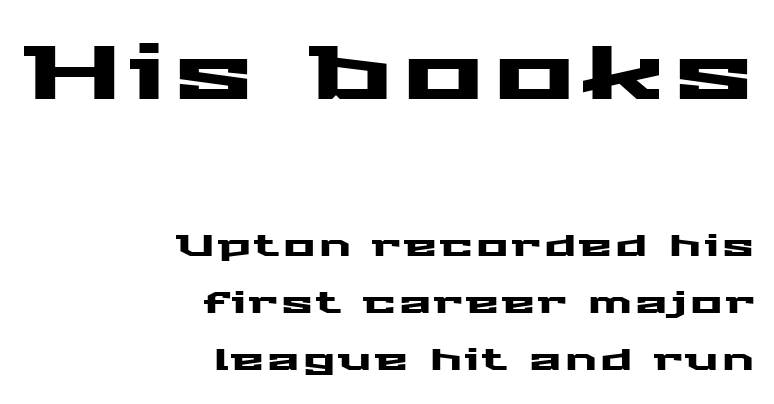
Q: Is the text italic (slanted)? A: No, it is upright.
Q: Is the typeface a serif or a sans-serif typeface? A: Sans-serif.
Q: Is the text underlined? A: No.
Q: How is the paragraph aligned? A: Right-aligned.
Q: Which block of text is set in a larger size, the first (top) or the second (bottom)? A: The first (top) one.
Q: Width (condensed, normal, or wide)? A: Wide.
Q: Stroke contrast? A: Medium.
Q: x-height? A: Medium.
Q: Monospaced? A: No.
